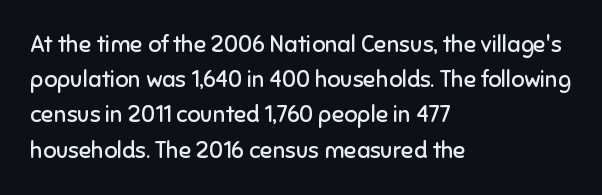
Q: Is the text bold? A: No.
Q: Is the text italic (slanted)? A: No, it is upright.
Q: Is the text underlined? A: No.
Q: How is the paragraph aligned? A: Left-aligned.
Q: Is the spacing between letters normal or unusually wide? A: Normal.
Q: Is the spacing between lines tight, normal or loose? A: Normal.
